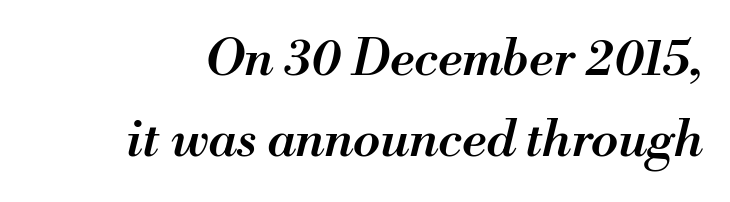
{"italic": "yes", "lean": "right", "slant_degrees": 13, "bold": "semi", "weight": "semibold", "width": "normal", "stroke_contrast": "medium", "x_height": "small", "monospaced": "no", "underline": "no", "line_spacing": "normal", "line_spacing_ratio": 1.63, "letter_spacing": "normal", "letter_spacing_em": 0.0, "glyph_px": 50}
